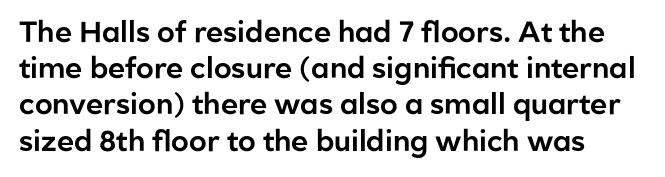
Q: Is the text italic (slanted)? A: No, it is upright.
Q: Is the typeface a serif or a sans-serif typeface? A: Sans-serif.
Q: Is the text underlined? A: No.
Q: Is the spacing between letters normal or unusually wide? A: Normal.
Q: Is the spacing between lines tight, normal or loose? A: Normal.
Q: Width (condensed, normal, or wide)? A: Normal.
Q: Stroke contrast? A: Low.
Q: x-height? A: Medium.
Q: Monospaced? A: No.
